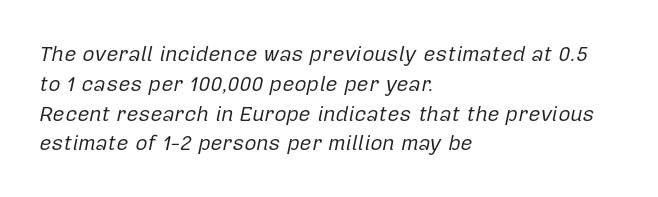
Q: Is the text bold? A: No.
Q: Is the text italic (slanted)? A: Yes, it leans right by about 12 degrees.
Q: Is the text underlined? A: No.
Q: How is the paragraph aligned? A: Left-aligned.
Q: Is the spacing between letters normal or unusually wide? A: Normal.
Q: Is the spacing between lines tight, normal or loose? A: Normal.
